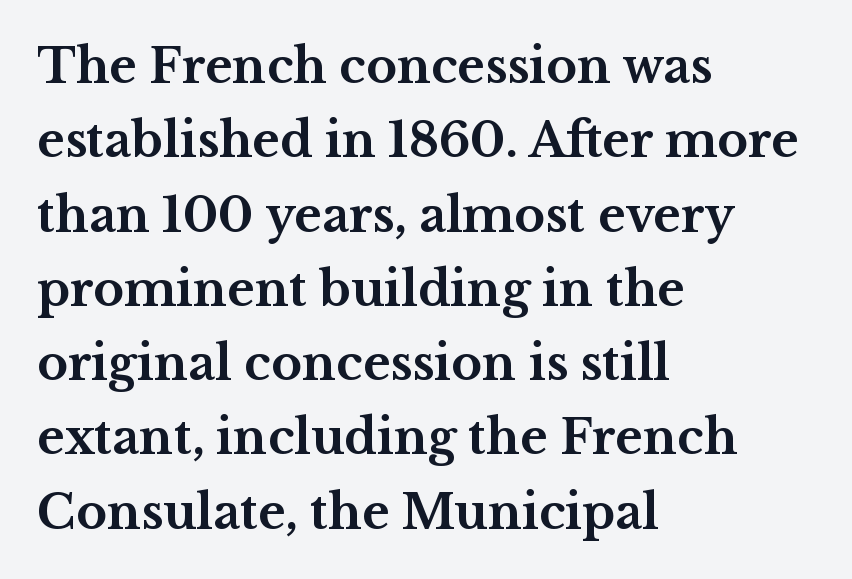
{"serif": "yes", "italic": "no", "bold": "yes", "weight": "bold", "width": "wide", "stroke_contrast": "medium", "x_height": "medium", "monospaced": "no", "underline": "no", "align": "left", "line_spacing": "normal", "line_spacing_ratio": 1.58, "letter_spacing": "normal", "letter_spacing_em": 0.0, "glyph_px": 47}
